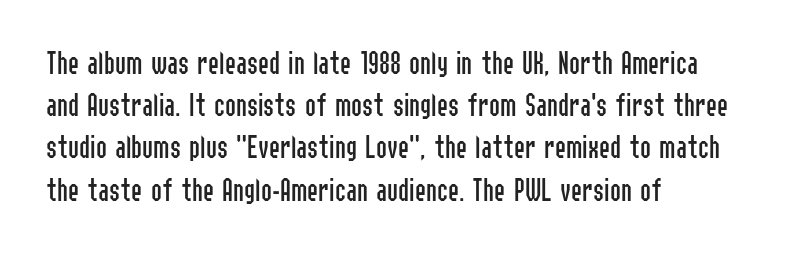
Whoever set this chose a conventional vertical rhythm. Every stem runs plumb, perpendicular to the baseline. Unlike a traditional serif, this face leaves its strokes unadorned. No extra tracking has been applied to these lines.
